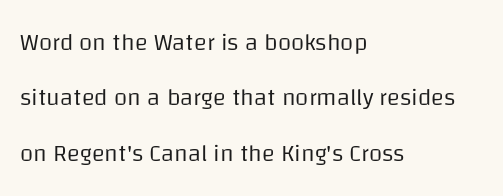
{"italic": "no", "bold": "no", "underline": "no", "align": "left", "line_spacing": "loose", "line_spacing_ratio": 2.31, "letter_spacing": "normal", "letter_spacing_em": 0.0, "glyph_px": 24}
